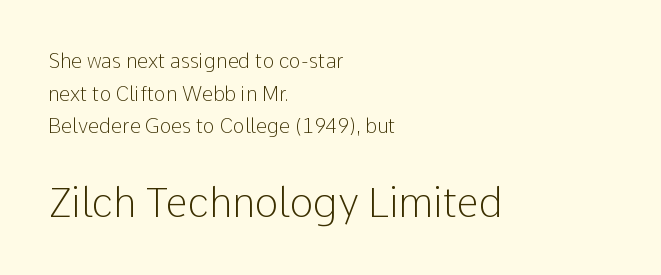
Only glyphs here, with clear space below each row. What's the leading like? Ordinary, nothing unusual. Vertical stems look standard width or narrower in stroke. Leftover space on each line is placed entirely after the last word. Here the glyphs are tracked normally, forming tight word shapes. Proportional: the letters do not fall into vertical columns.
